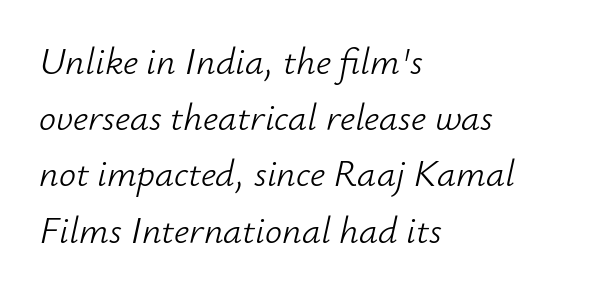
The image shows 38 px light type, italic (leaning right); set left-aligned, normal line spacing (1.48x), normal letter spacing, not underlined; low stroke contrast and a small x-height.
